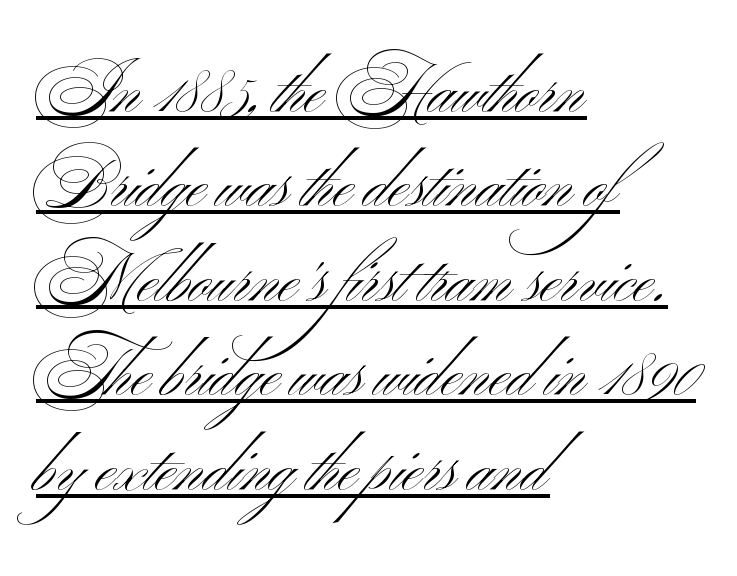
Q: Is the text bold? A: No.
Q: Is the text italic (slanted)? A: Yes.
Q: Is the typeface a serif or a sans-serif typeface? A: Sans-serif.
Q: Is the text underlined? A: Yes.
Q: How is the paragraph aligned? A: Left-aligned.
Q: Is the spacing between letters normal or unusually wide? A: Normal.
Q: Is the spacing between lines tight, normal or loose? A: Normal.
Q: Width (condensed, normal, or wide)? A: Wide.
Q: Stroke contrast? A: Medium.
Q: x-height? A: Small.
Q: Monospaced? A: No.
